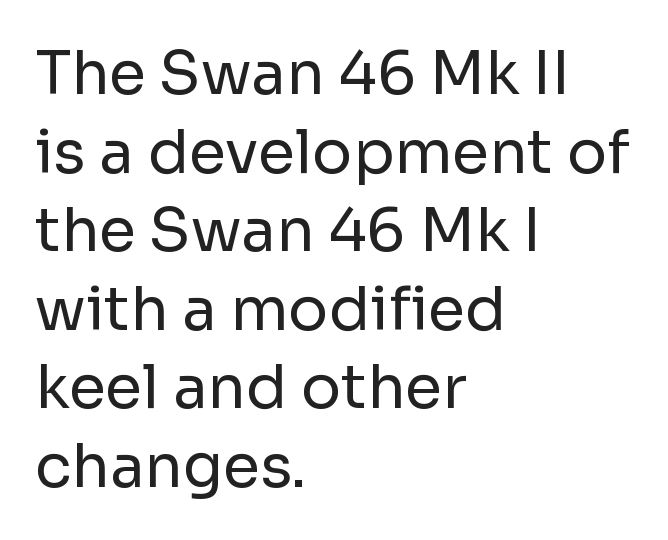
{"serif": "no", "italic": "no", "bold": "no", "weight": "regular", "width": "normal", "stroke_contrast": "low", "x_height": "medium", "monospaced": "no", "underline": "no", "align": "left", "line_spacing": "normal", "line_spacing_ratio": 1.31, "letter_spacing": "normal", "letter_spacing_em": 0.0, "glyph_px": 60}
